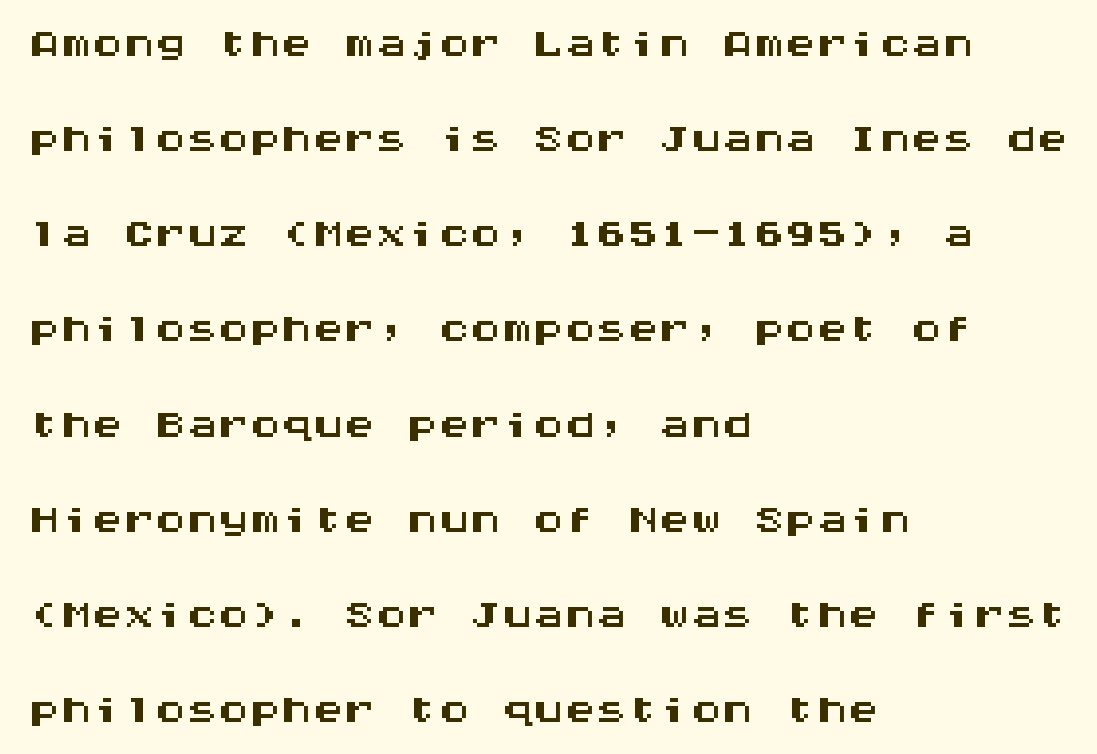
Q: Is the text italic (slanted)? A: No, it is upright.
Q: Is the typeface a serif or a sans-serif typeface? A: Sans-serif.
Q: Is the text underlined? A: No.
Q: How is the paragraph aligned? A: Left-aligned.
Q: Is the spacing between letters normal or unusually wide? A: Normal.
Q: Is the spacing between lines tight, normal or loose? A: Normal.
Q: Width (condensed, normal, or wide)? A: Wide.
Q: Stroke contrast? A: Medium.
Q: x-height? A: Large.
Q: Monospaced? A: Yes.
